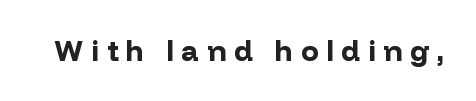
{"serif": "no", "italic": "no", "bold": "yes", "weight": "bold", "width": "normal", "stroke_contrast": "low", "x_height": "medium", "monospaced": "no", "underline": "no", "letter_spacing": "wide", "letter_spacing_em": 0.27, "glyph_px": 29}
